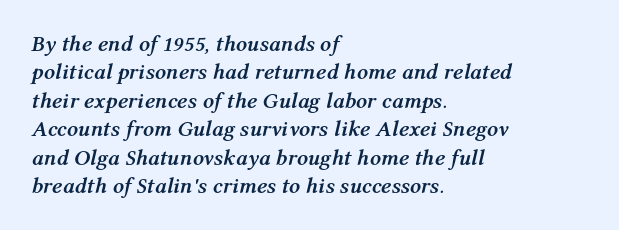
Q: Is the text bold? A: Yes.
Q: Is the text italic (slanted)? A: Yes, it leans right by about 12 degrees.
Q: Is the text underlined? A: No.
Q: How is the paragraph aligned? A: Left-aligned.
Q: Is the spacing between letters normal or unusually wide? A: Normal.
Q: Is the spacing between lines tight, normal or loose? A: Normal.
